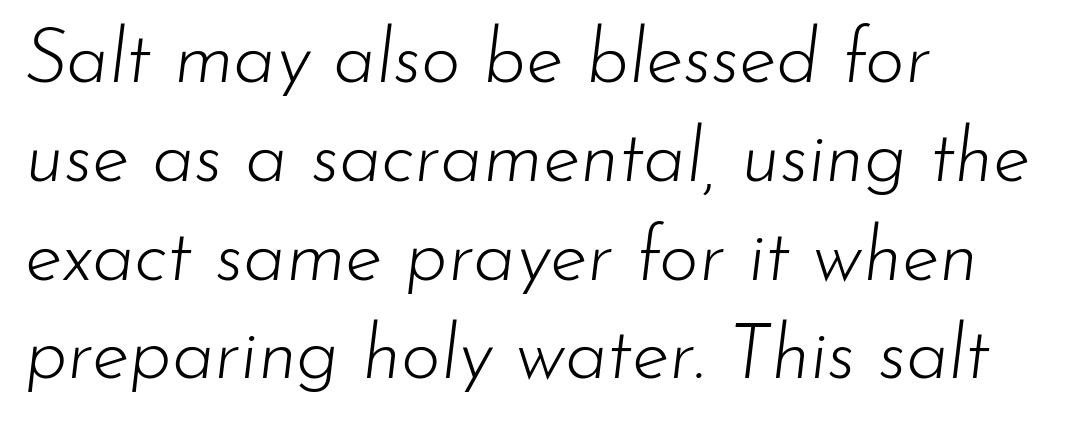
Q: Is the text bold? A: No.
Q: Is the text italic (slanted)? A: Yes, it leans right by about 7 degrees.
Q: Is the text underlined? A: No.
Q: How is the paragraph aligned? A: Left-aligned.
Q: Is the spacing between letters normal or unusually wide? A: Normal.
Q: Is the spacing between lines tight, normal or loose? A: Normal.
Q: Width (condensed, normal, or wide)? A: Normal.
Q: Stroke contrast? A: Low.
Q: x-height? A: Small.
Q: Monospaced? A: No.
